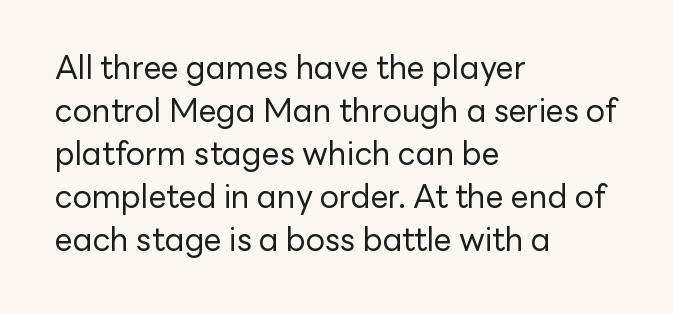
{"serif": "no", "italic": "no", "bold": "no", "weight": "regular", "width": "normal", "stroke_contrast": "low", "x_height": "medium", "monospaced": "no", "underline": "no", "align": "left", "line_spacing": "normal", "line_spacing_ratio": 1.34, "letter_spacing": "normal", "letter_spacing_em": 0.0, "glyph_px": 32}
